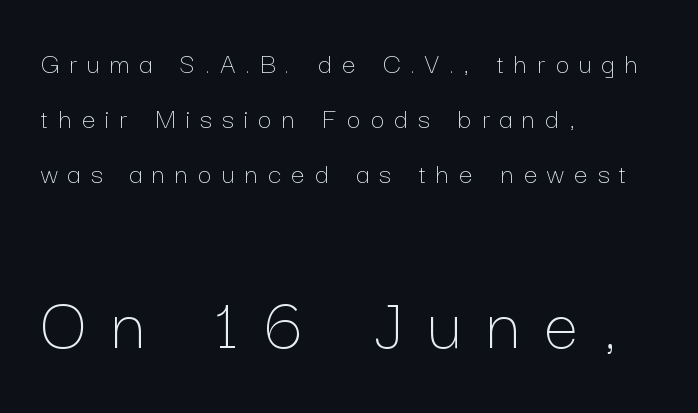
Is the block centered? No — it sits flush against the left margin. Anything drawn beneath the words? Only blank space. A typesetter would call this heavily tracked-out type. The lettering stays uniformly vertical, giving the passage a roman look. Is this a fixed-width face? No — the glyphs have proportional, varying widths. The letters look calm and open, with moderate or lighter stems.
